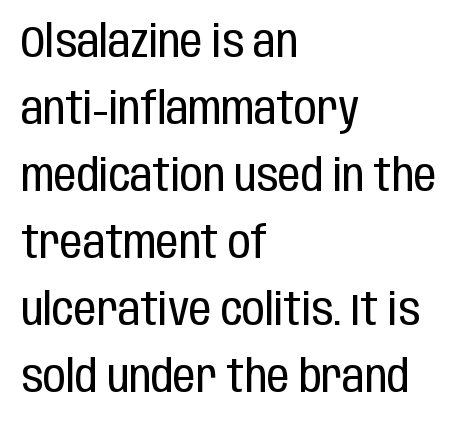
{"serif": "no", "italic": "no", "bold": "no", "weight": "regular", "width": "condensed", "stroke_contrast": "low", "x_height": "large", "monospaced": "no", "underline": "no", "align": "left", "line_spacing": "normal", "line_spacing_ratio": 1.49, "letter_spacing": "normal", "letter_spacing_em": 0.0, "glyph_px": 45}
